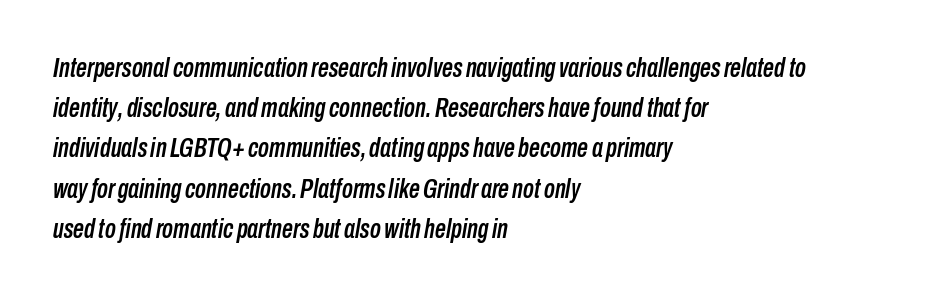
Style check: oblique. The leading is moderate, giving the passage an even texture. The gaps between neighbouring characters are ordinary and unremarkable. Visually the block forms a straight wall on the left and a jagged coastline on the right. Clear beneath every line of the passage.
